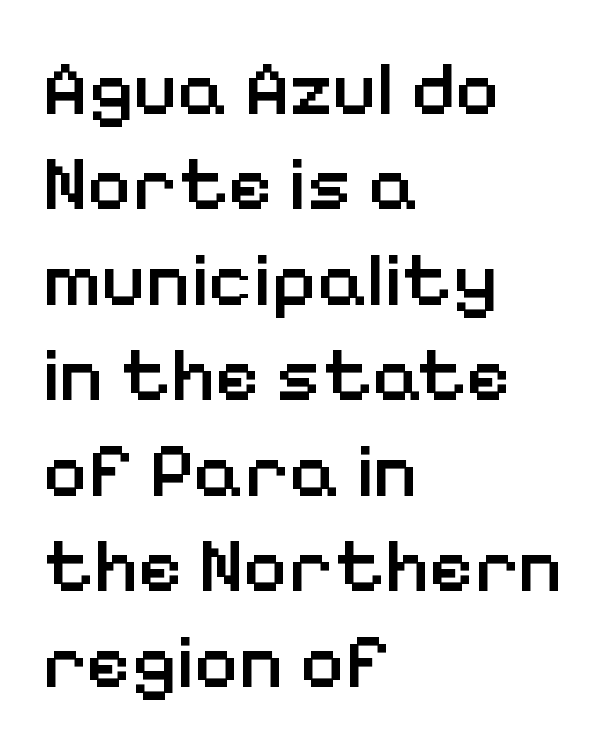
Does the weight exceed regular? Yes, but only to semibold. These lines were composed using upright roman letters. The letters advance in unequal steps, a hallmark of proportional type. Horizontal alignment here is leftward, the default for most running prose. The horizontal fit of the characters is conventional and even. Quick note: underline off.
